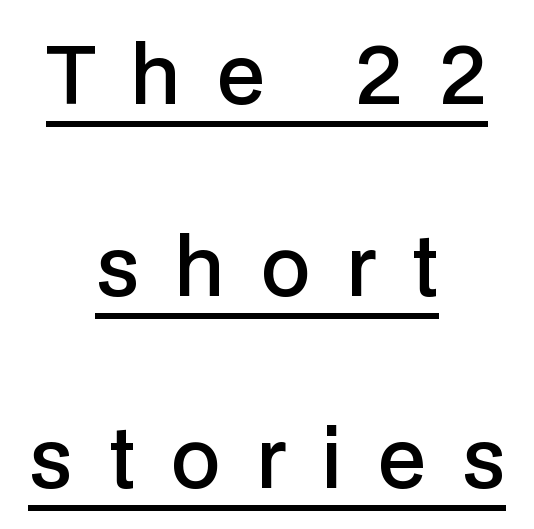
The image shows 79 px semibold sans-serif type, upright; set centered, loose line spacing (2.43x), unusually wide letter spacing (+0.46 em), underlined; low stroke contrast and a medium x-height.
